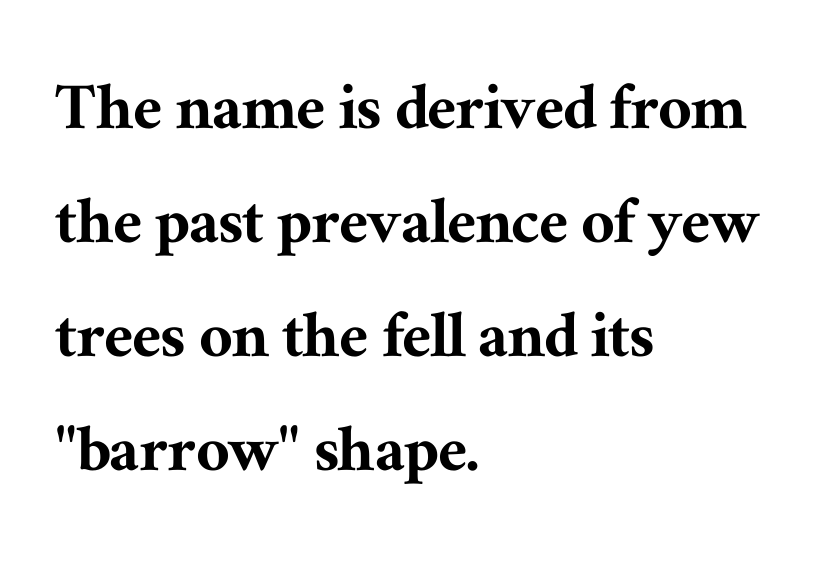
The image shows 73 px serif type, upright; set left-aligned, normal line spacing (1.56x), normal letter spacing, not underlined; medium stroke contrast and a medium x-height.
